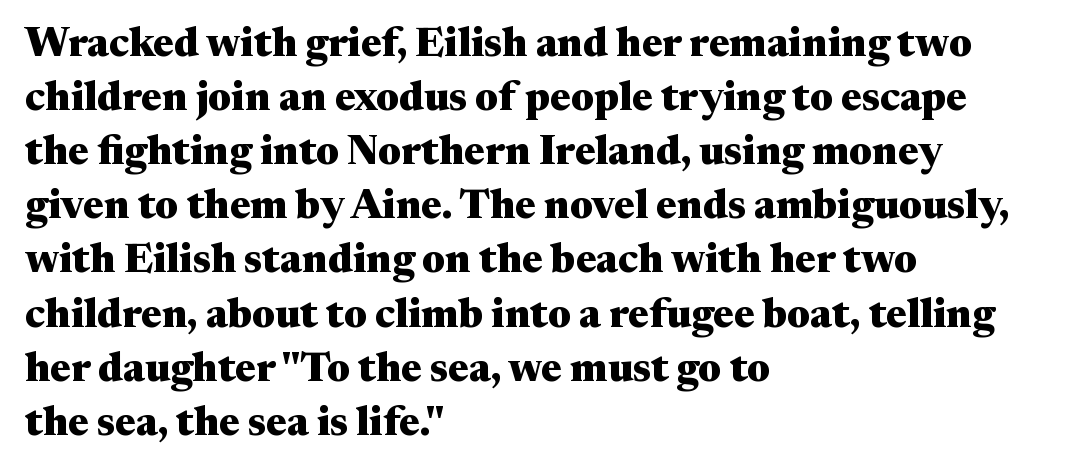
Glyph-to-glyph distance matches everyday printed text. The letters advance in unequal steps, a hallmark of proportional type. Type without underlining. The compositor pushed each line to the left boundary.
